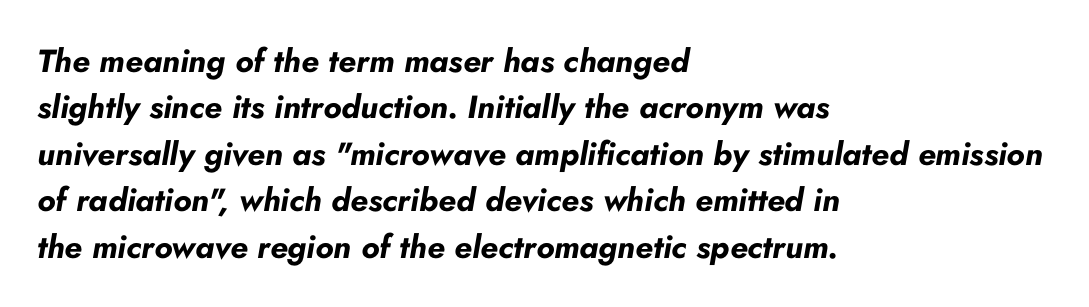
Emphasis by weight is at full strength: bold. Horizontal bands of white between lines are of average thickness. Default kerning and tracking; the words read as compact shapes. Glance below the letters and you will spot only blank space. Does the copy run flush right? No — it runs flush left. Do the characters align in a grid? No, the font is proportional.
